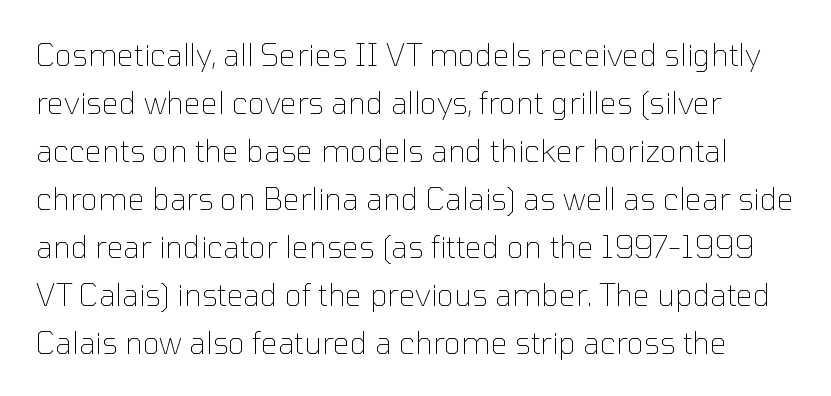
{"serif": "no", "italic": "no", "bold": "no", "weight": "thin", "width": "normal", "stroke_contrast": "low", "x_height": "medium", "monospaced": "no", "underline": "no", "line_spacing": "normal", "line_spacing_ratio": 1.6, "letter_spacing": "normal", "letter_spacing_em": 0.0, "glyph_px": 30}
